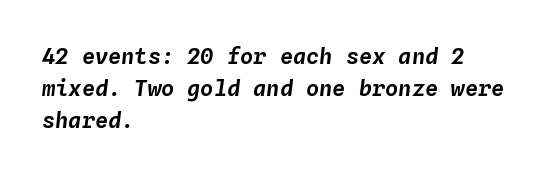
Q: Is the text italic (slanted)? A: Yes, it leans right by about 4 degrees.
Q: Is the text underlined? A: No.
Q: How is the paragraph aligned? A: Left-aligned.
Q: Is the spacing between letters normal or unusually wide? A: Normal.
Q: Is the spacing between lines tight, normal or loose? A: Normal.
